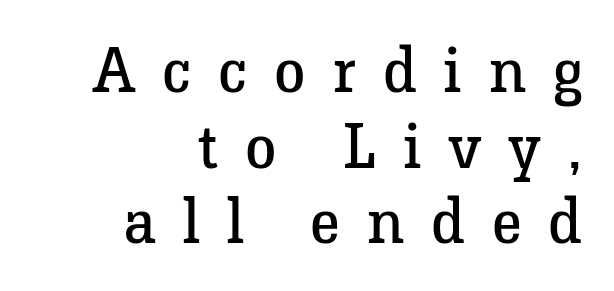
Vertical stems look standard width or narrower in stroke. Every row of glyphs terminates at an identical x-position on the right. Loose tracking; the words dissolve into strings of separated letters. Unlike a clean sans, this face finishes its strokes with serifs. Letters rest on an invisible, unmarked baseline.
